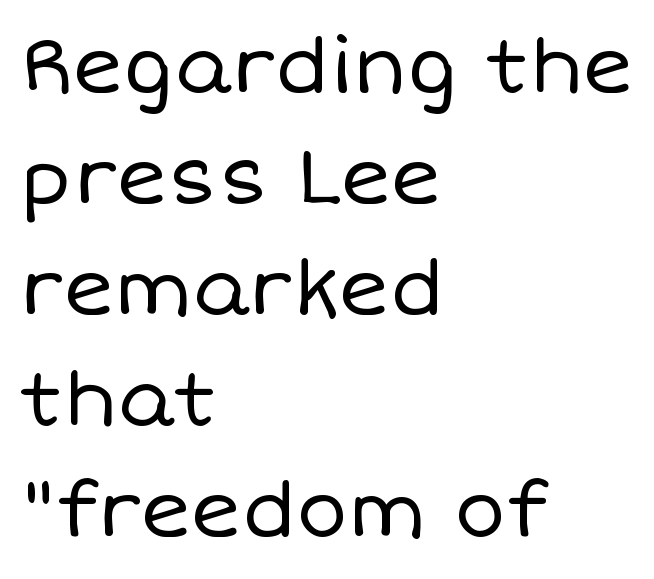
{"italic": "no", "bold": "no", "weight": "regular", "width": "normal", "stroke_contrast": "low", "x_height": "large", "monospaced": "no", "underline": "no", "align": "left", "line_spacing": "normal", "line_spacing_ratio": 1.44, "letter_spacing": "normal", "letter_spacing_em": 0.0, "glyph_px": 77}
